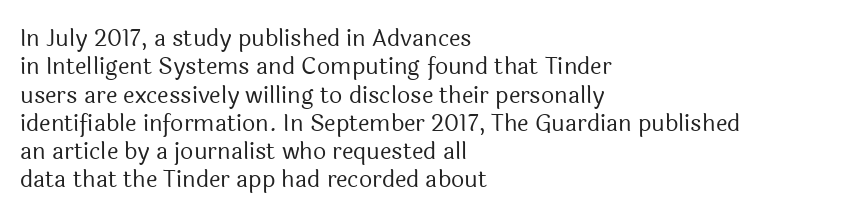
Q: Is the text bold? A: No.
Q: Is the text italic (slanted)? A: No, it is upright.
Q: Is the text underlined? A: No.
Q: How is the paragraph aligned? A: Left-aligned.
Q: Is the spacing between letters normal or unusually wide? A: Normal.
